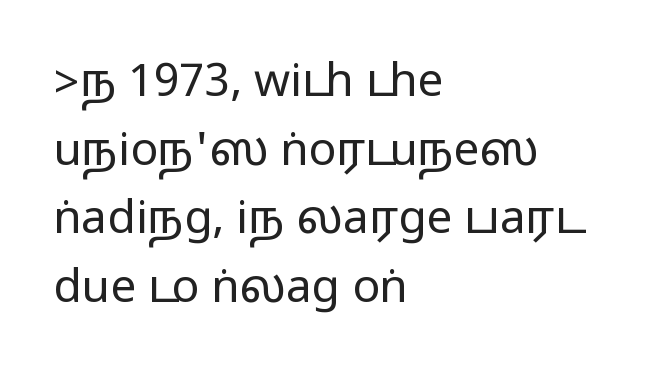
This sample has the flowing, uneven cadence of proportional lettering. What's the leading like? Ordinary, nothing unusual. The ragged edge is on the right, which tells us the setting is flush left. You can tell it's not italic because the verticals are truly vertical.
